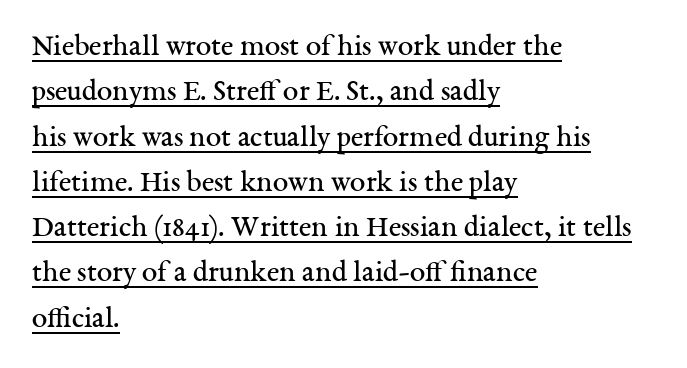
Q: Is the text bold? A: No.
Q: Is the text italic (slanted)? A: No, it is upright.
Q: Is the typeface a serif or a sans-serif typeface? A: Serif.
Q: Is the text underlined? A: Yes.
Q: How is the paragraph aligned? A: Left-aligned.
Q: Is the spacing between letters normal or unusually wide? A: Normal.
Q: Is the spacing between lines tight, normal or loose? A: Normal.
Q: Width (condensed, normal, or wide)? A: Normal.
Q: Stroke contrast? A: Medium.
Q: x-height? A: Medium.
Q: Monospaced? A: No.
